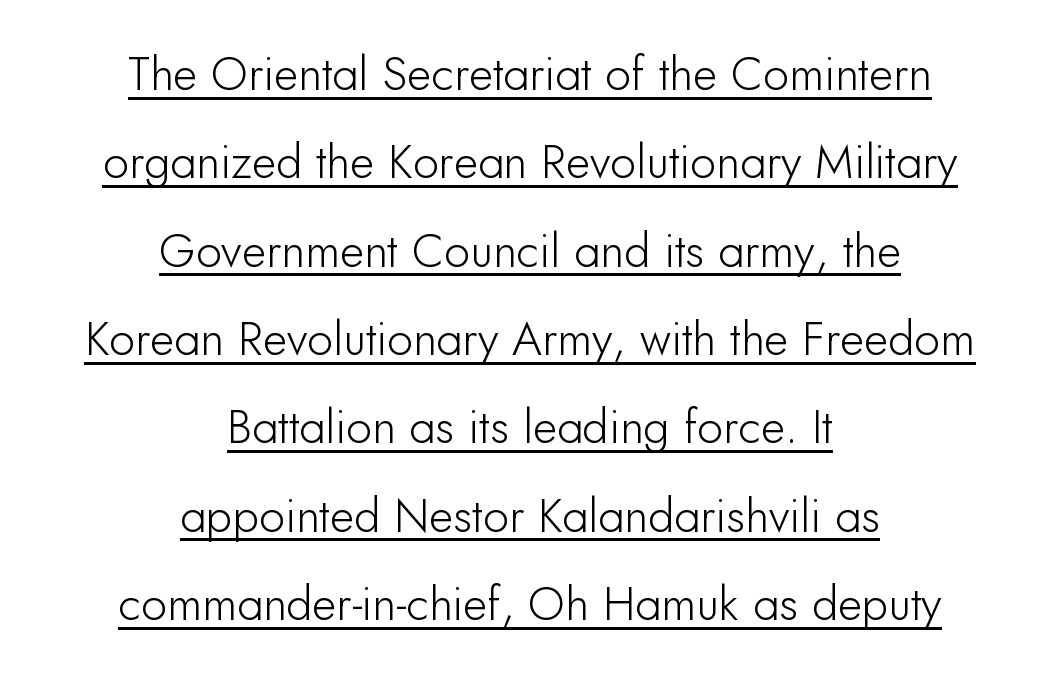
Q: Is the text italic (slanted)? A: No, it is upright.
Q: Is the typeface a serif or a sans-serif typeface? A: Sans-serif.
Q: Is the text underlined? A: Yes.
Q: How is the paragraph aligned? A: Centered.
Q: Is the spacing between letters normal or unusually wide? A: Normal.
Q: Width (condensed, normal, or wide)? A: Normal.
Q: Stroke contrast? A: Low.
Q: x-height? A: Small.
Q: Monospaced? A: No.
